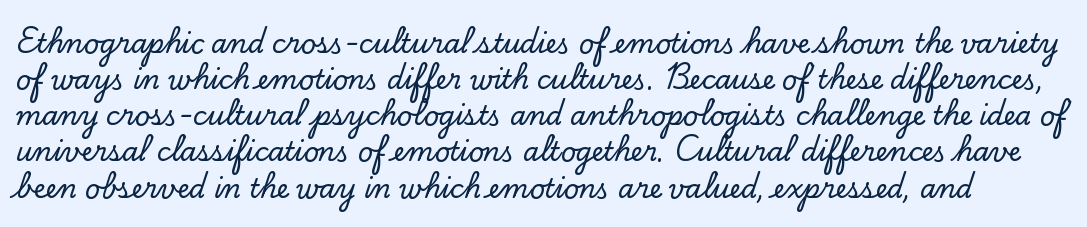
The image shows 26 px text type; set normal line spacing (1.39x), normal letter spacing, not underlined.
